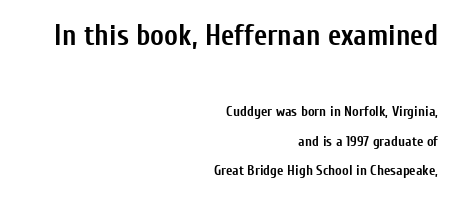
Check under the words: just untouched page. Nope, no serifs anywhere on these letters. Note the varied advance widths — an 'i' is clearly narrower than an 'm'. Its strokes are broad and dark, the hallmark of bold type. The typography opts for an upright posture over an oblique one. Leading: increased.
